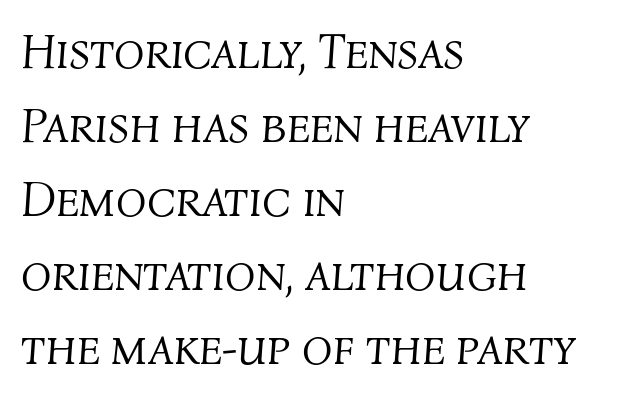
{"italic": "yes", "lean": "right", "slant_degrees": 4, "bold": "no", "weight": "light", "width": "normal", "stroke_contrast": "medium", "x_height": "medium", "monospaced": "no", "underline": "no", "align": "left", "line_spacing": "normal", "line_spacing_ratio": 1.48, "letter_spacing": "normal", "letter_spacing_em": 0.0, "glyph_px": 50}
